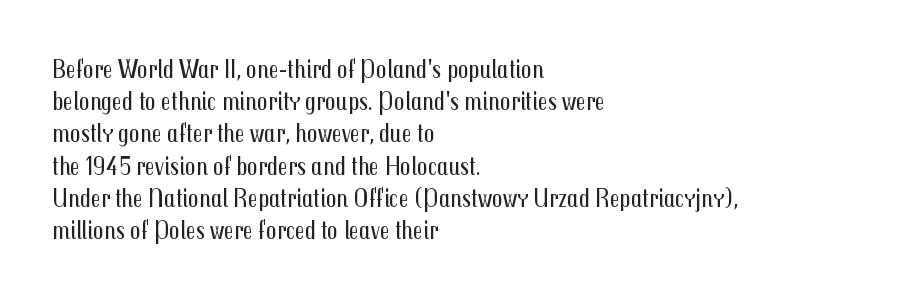
{"italic": "no", "bold": "no", "underline": "no", "align": "left", "line_spacing_ratio": 1.24, "letter_spacing": "normal", "letter_spacing_em": 0.0, "glyph_px": 26}
